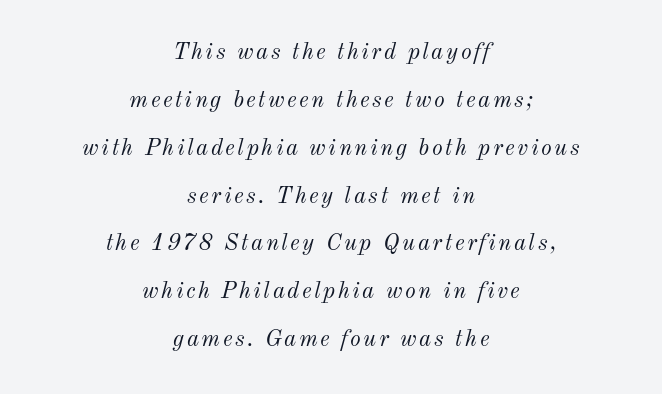
The strip under each line holds only bare page. The paragraph shown floats in the horizontal middle. The font sits on the lighter half of the weight spectrum, regular included. Emphasis-style slanted type is in use. If you measured baseline to baseline, you'd find a long distance.
